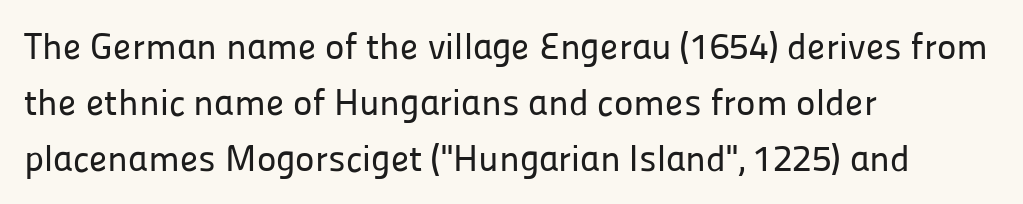
Typographically, this falls in the sans-serif category. Typeset ragged right — the left edge is the straight one. Do the characters align in a grid? No, the font is proportional. In terms of leading, this rendering sits right in the middle. The lettering holds an erect, upright posture throughout. Check under the words: just untouched page.
